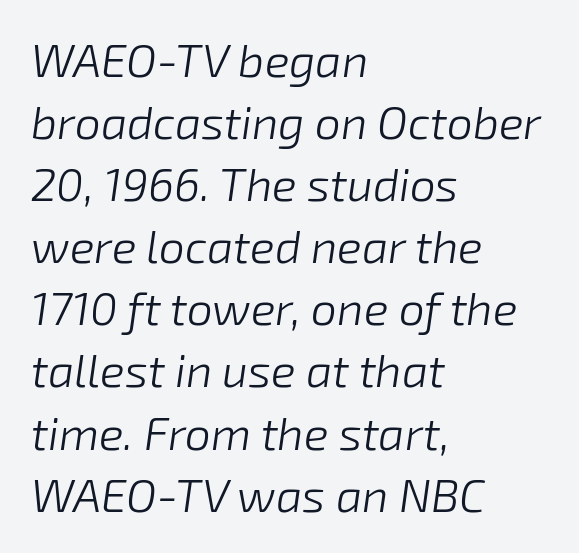
{"italic": "yes", "lean": "right", "slant_degrees": 8, "bold": "no", "weight": "light", "width": "normal", "stroke_contrast": "low", "x_height": "medium", "monospaced": "no", "underline": "no", "align": "left", "line_spacing": "normal", "line_spacing_ratio": 1.35, "letter_spacing": "normal", "letter_spacing_em": 0.0, "glyph_px": 46}
